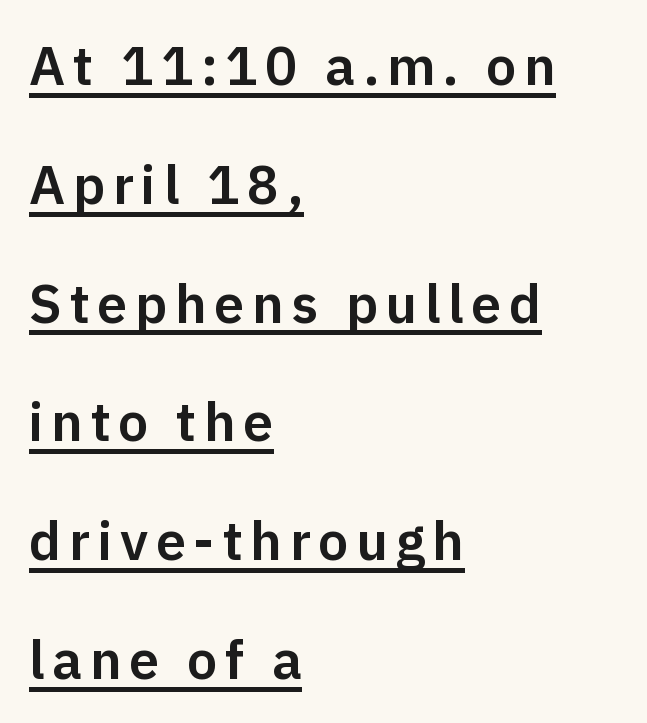
The image shows 54 px sans-serif type, upright; set left-aligned, loose line spacing (2.2x), underlined; low stroke contrast and a medium x-height.
